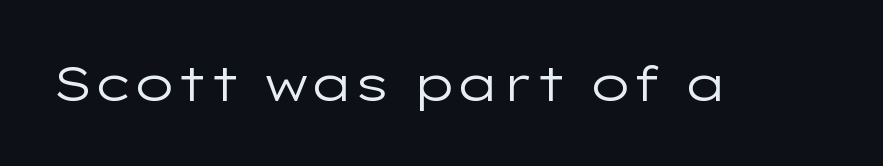
The image shows 49 px regular-weight, wide sans-serif type, upright; set normal letter spacing, not underlined; low stroke contrast and a medium x-height.
